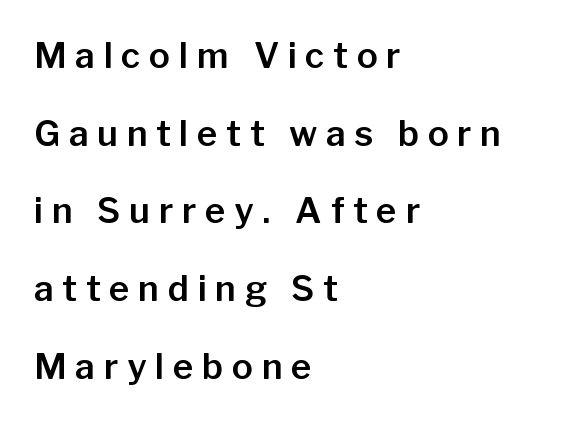
The image shows 35 px sans-serif type, upright; set left-aligned, loose line spacing (2.22x), unusually wide letter spacing (+0.25 em), not underlined; low stroke contrast and a medium x-height.
